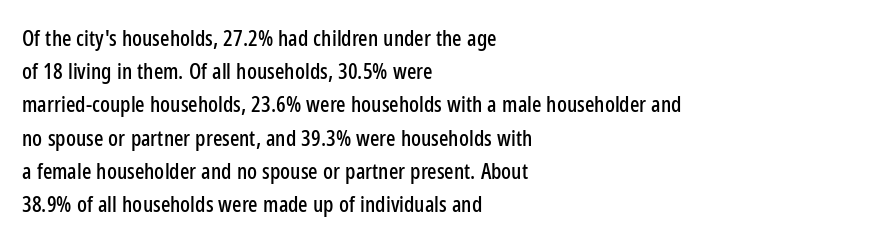
These lines keep a tight, regular rhythm from letter to letter. Vertical spacing — default. No word sits above an underline. The setting favours the left margin, as ordinary paragraphs usually do. The font's upright variant was chosen for this text.
